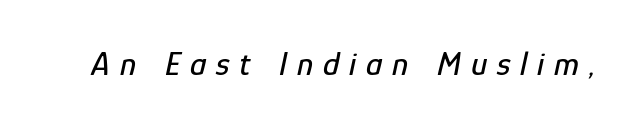
Q: Is the text italic (slanted)? A: Yes, it leans right by about 12 degrees.
Q: Is the text underlined? A: No.
Q: Is the spacing between letters normal or unusually wide? A: Unusually wide.
Q: Width (condensed, normal, or wide)? A: Condensed.
Q: Stroke contrast? A: Low.
Q: x-height? A: Medium.
Q: Monospaced? A: No.
